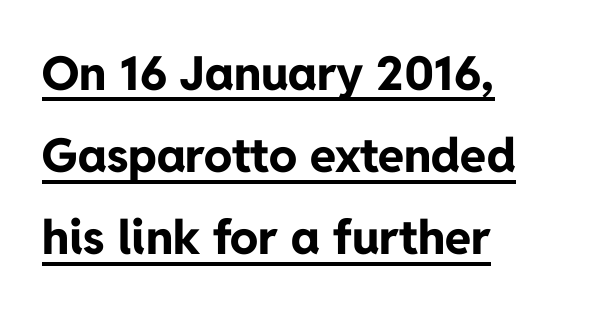
Q: Is the text bold? A: Yes.
Q: Is the text italic (slanted)? A: No, it is upright.
Q: Is the typeface a serif or a sans-serif typeface? A: Sans-serif.
Q: Is the text underlined? A: Yes.
Q: How is the paragraph aligned? A: Left-aligned.
Q: Is the spacing between letters normal or unusually wide? A: Normal.
Q: Width (condensed, normal, or wide)? A: Normal.
Q: Stroke contrast? A: Low.
Q: x-height? A: Medium.
Q: Monospaced? A: No.
